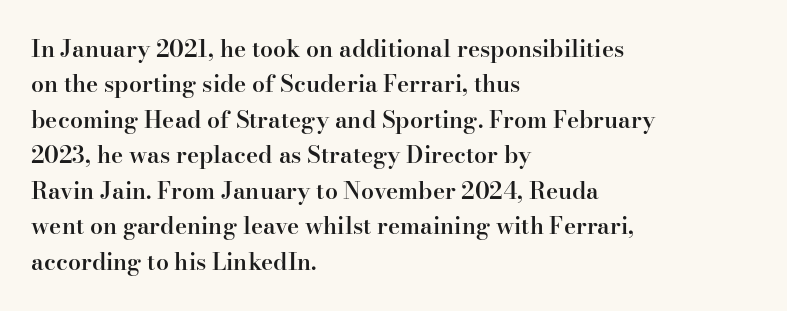
Q: Is the text bold? A: Semi-bold.
Q: Is the text italic (slanted)? A: No, it is upright.
Q: Is the text underlined? A: No.
Q: How is the paragraph aligned? A: Left-aligned.
Q: Is the spacing between letters normal or unusually wide? A: Normal.
Q: Is the spacing between lines tight, normal or loose? A: Normal.
